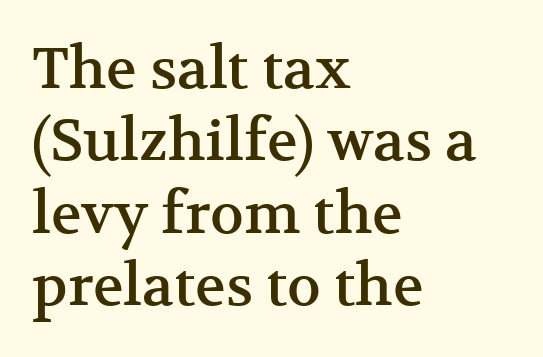
{"serif": "yes", "italic": "no", "width": "normal", "stroke_contrast": "medium", "x_height": "medium", "monospaced": "no", "underline": "no", "align": "left", "line_spacing": "normal", "line_spacing_ratio": 1.27, "letter_spacing": "normal", "letter_spacing_em": 0.0, "glyph_px": 57}
